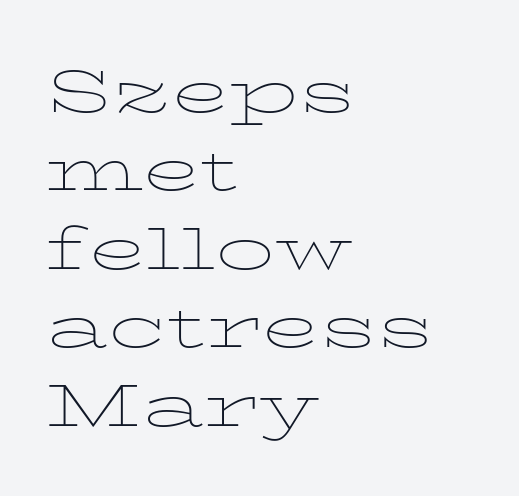
Varying glyph widths throughout — classic text-font behaviour. In terms of posture, this sample is upright. Note: serifs present on the glyphs. Stroke thickness stays within the range of a standard reading face or lighter. Vertically, the passage feels balanced, rows spaced as you'd expect.
